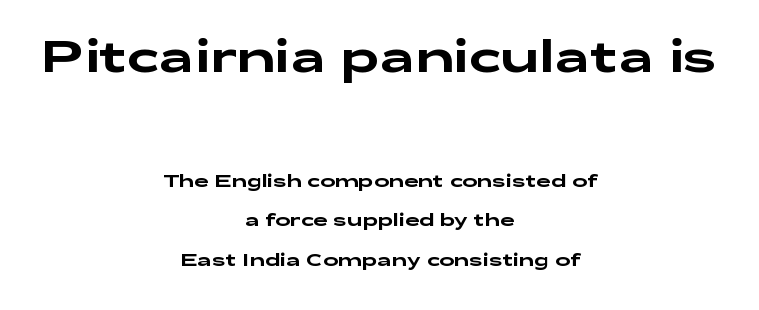
Looks like regular typesetting: each glyph gets only the width it needs. Bigger letters appear in the top chunk; the bottom chunk is reduced. The designer went with a sans here, leaving each stem footless. Do the letters lean? They stand straight.
